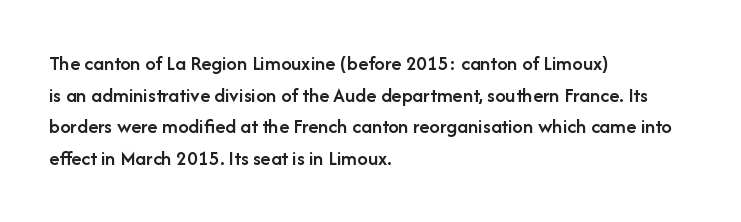
The image shows 21 px text type, upright; set left-aligned, normal line spacing (1.51x), normal letter spacing, not underlined.
